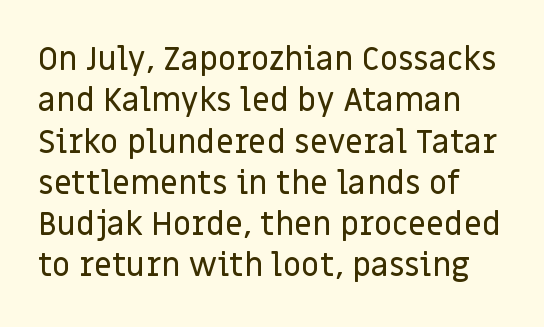
{"serif": "no", "italic": "no", "width": "normal", "stroke_contrast": "low", "x_height": "large", "monospaced": "no", "underline": "no", "line_spacing": "normal", "line_spacing_ratio": 1.29, "letter_spacing": "normal", "letter_spacing_em": 0.0, "glyph_px": 32}
